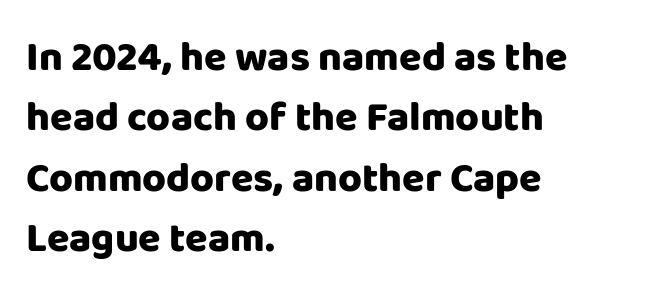
{"serif": "no", "italic": "no", "bold": "yes", "weight": "heavy", "width": "normal", "stroke_contrast": "low", "x_height": "large", "monospaced": "no", "underline": "no", "align": "left", "line_spacing": "normal", "line_spacing_ratio": 1.47, "letter_spacing": "normal", "letter_spacing_em": 0.0, "glyph_px": 41}
